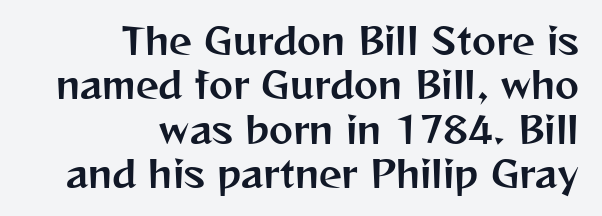
{"serif": "no", "italic": "no", "width": "normal", "stroke_contrast": "medium", "x_height": "medium", "monospaced": "no", "underline": "no", "align": "right", "line_spacing_ratio": 1.23, "letter_spacing": "normal", "letter_spacing_em": 0.0, "glyph_px": 36}
